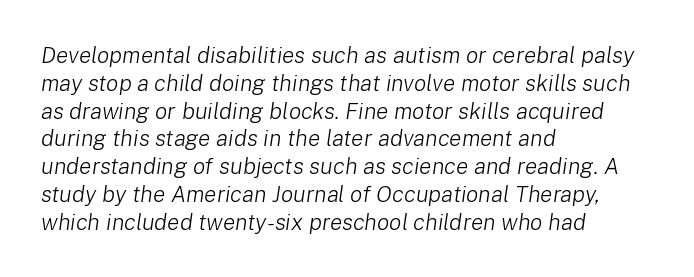
Q: Is the text bold? A: No.
Q: Is the text italic (slanted)? A: Yes, it leans right by about 8 degrees.
Q: Is the text underlined? A: No.
Q: How is the paragraph aligned? A: Left-aligned.
Q: Is the spacing between letters normal or unusually wide? A: Normal.
